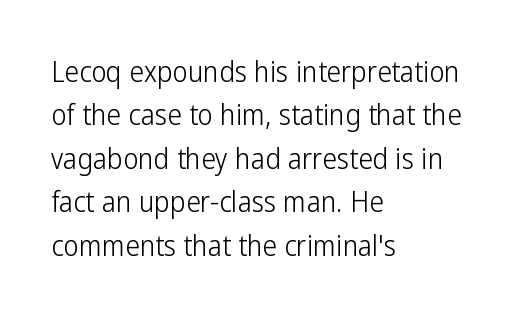
The image shows 29 px light, condensed sans-serif type, upright; set left-aligned, normal line spacing (1.5x), normal letter spacing, not underlined; low stroke contrast and a medium x-height.
